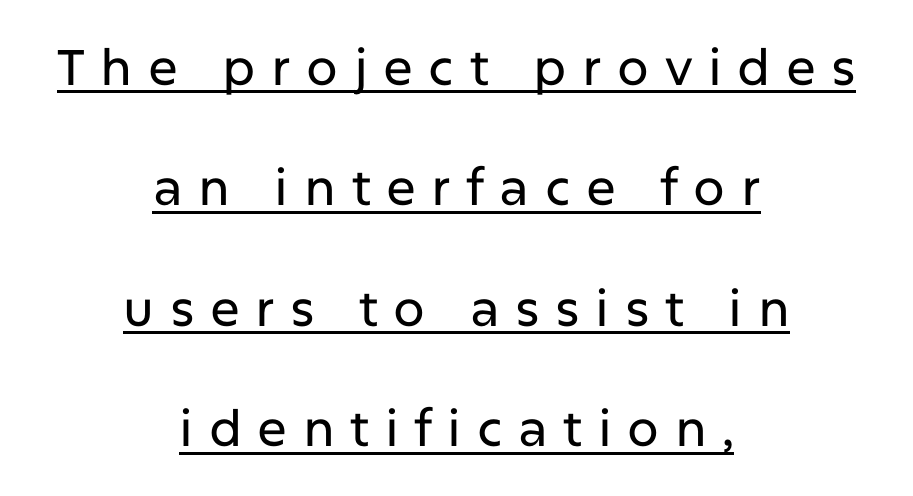
{"serif": "no", "italic": "no", "width": "normal", "stroke_contrast": "low", "x_height": "medium", "monospaced": "no", "underline": "yes", "align": "center", "line_spacing": "loose", "line_spacing_ratio": 2.41, "letter_spacing": "wide", "letter_spacing_em": 0.31, "glyph_px": 50}
